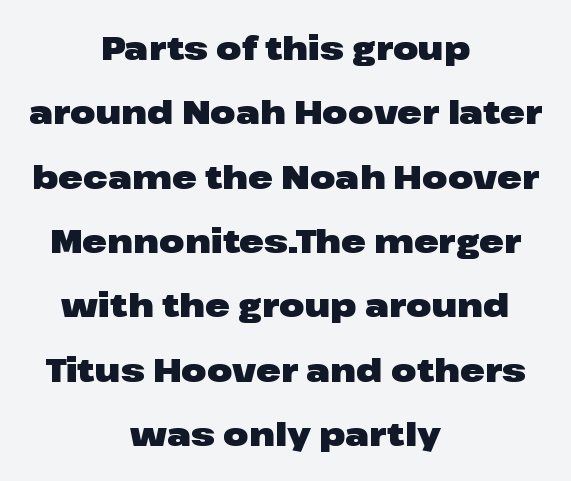
The image shows 33 px heavy, wide sans-serif type, upright; set centered, loose line spacing (1.95x), normal letter spacing, not underlined; low stroke contrast and a medium x-height.
